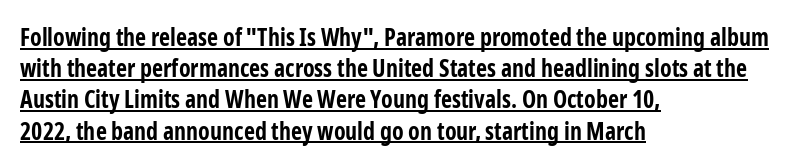
The image shows 24 px bold type, upright; set left-aligned, normal line spacing (1.3x), normal letter spacing, underlined.
